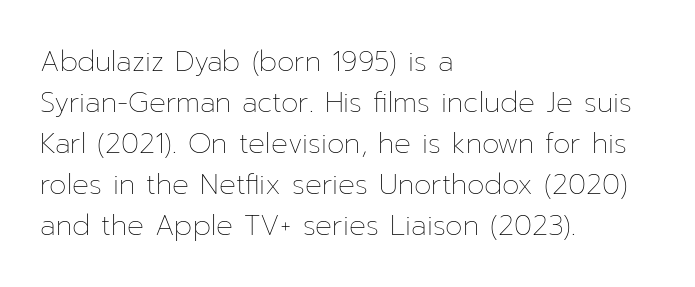
Q: Is the text bold? A: No.
Q: Is the text italic (slanted)? A: No, it is upright.
Q: Is the text underlined? A: No.
Q: How is the paragraph aligned? A: Left-aligned.
Q: Is the spacing between letters normal or unusually wide? A: Normal.
Q: Is the spacing between lines tight, normal or loose? A: Normal.
Q: Width (condensed, normal, or wide)? A: Normal.
Q: Stroke contrast? A: Low.
Q: x-height? A: Medium.
Q: Monospaced? A: No.
